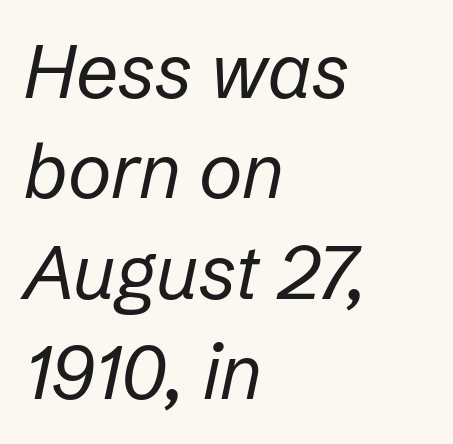
The image shows 75 px regular-weight type, italic (leaning right); set left-aligned, normal line spacing (1.34x), normal letter spacing, not underlined; low stroke contrast and a medium x-height.
